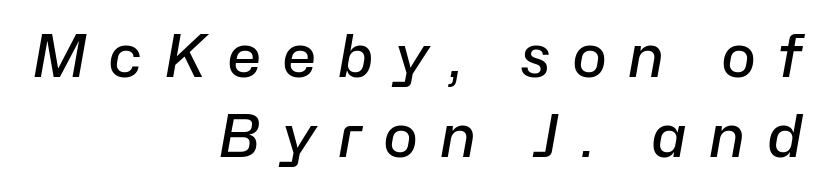
This sample uses expanded letter spacing, leaving extra air between glyphs. Typesetter's note: demi weight, one step under bold. Visually the block forms a straight wall on the right and a jagged coastline on the left. Slant detected: the letters are inclined.
